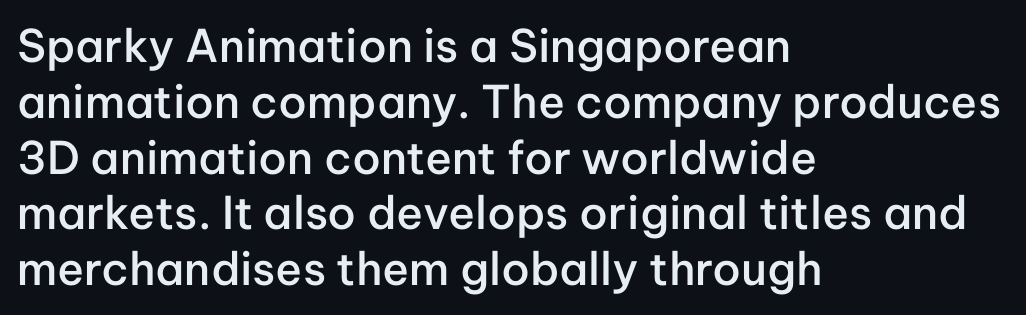
Typesetter's note: demi weight, one step under bold. The compositor pushed each line to the left boundary. The string is rendered with underlining switched off. What stands out about the letter spacing? Nothing — it is the standard amount. Is this a sans? Yes — the strokes have no serifs. The face used here is proportionally spaced, like ordinary book or web type.
